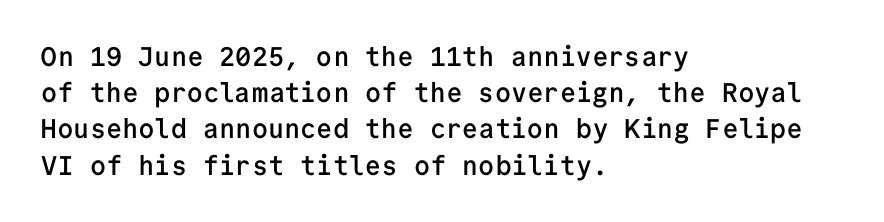
Nobody touched the tracking dial on this one. Its strokes are somewhat broadened, the hallmark of semibold type. Reading down the column, the eye jumps a familiar distance to each next line. Decoration check: the copy has no underline. The paragraph has a hard left edge and a soft right edge. Does the lettering tilt? It doesn't — this is upright.
